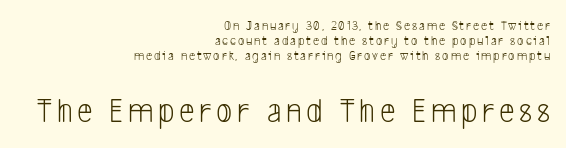
Q: Is the text bold? A: No.
Q: Is the typeface a serif or a sans-serif typeface? A: Sans-serif.
Q: Is the text underlined? A: No.
Q: How is the paragraph aligned? A: Right-aligned.
Q: Is the spacing between lines tight, normal or loose? A: Tight.
Q: Which block of text is set in a larger size, the first (top) or the second (bottom)? A: The second (bottom) one.
Q: Width (condensed, normal, or wide)? A: Condensed.
Q: Stroke contrast? A: Low.
Q: x-height? A: Medium.
Q: Monospaced? A: No.
